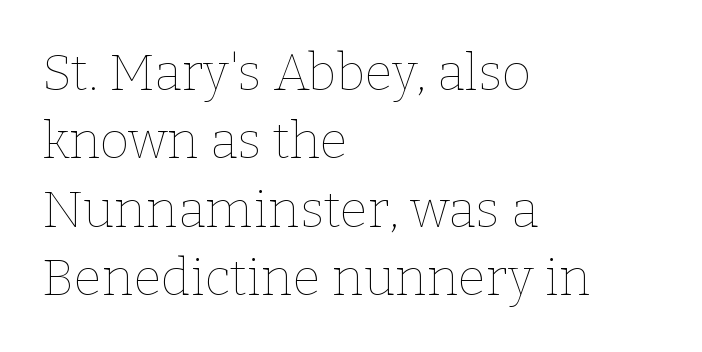
{"italic": "no", "bold": "no", "weight": "thin", "width": "normal", "stroke_contrast": "low", "x_height": "medium", "monospaced": "no", "underline": "no", "align": "left", "line_spacing": "normal", "line_spacing_ratio": 1.34, "letter_spacing": "normal", "letter_spacing_em": 0.0, "glyph_px": 51}
